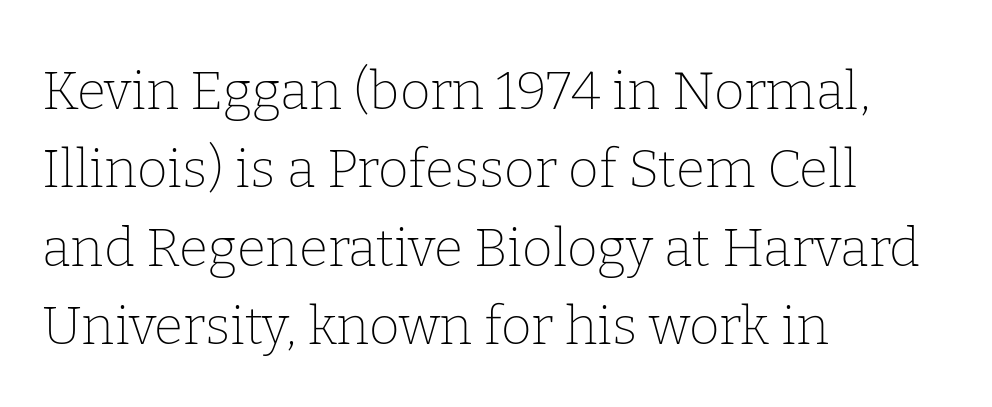
Varying glyph widths throughout — classic text-font behaviour. Has an underline been added? It has not. Stroke terminals: seriffed. When letters stand straight like this, we call the style roman or upright. Reading down the block, your eye returns to a fixed left position each line.
